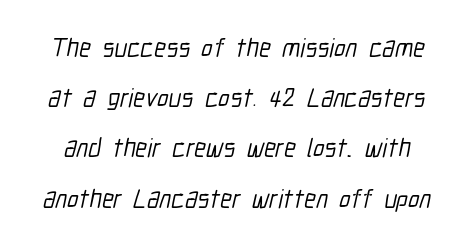
The image shows 26 px text type; set loose line spacing (1.93x), normal letter spacing, not underlined.
